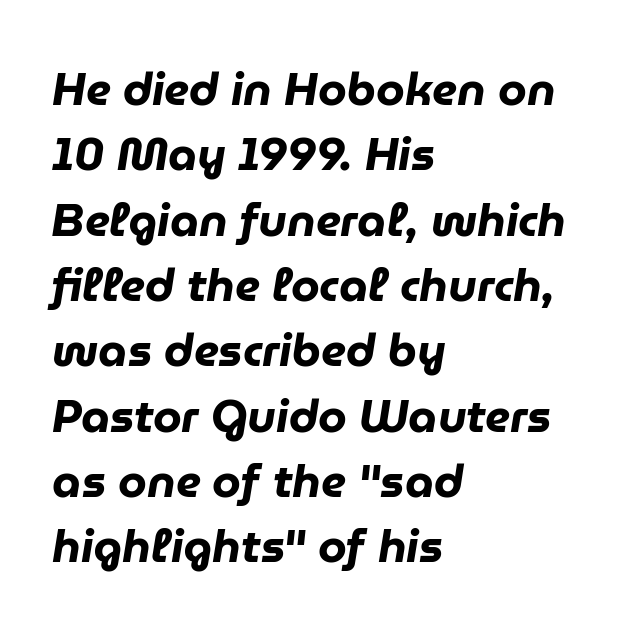
{"italic": "yes", "lean": "right", "slant_degrees": 9, "bold": "yes", "weight": "heavy", "width": "normal", "stroke_contrast": "low", "x_height": "medium", "monospaced": "no", "underline": "no", "align": "left", "line_spacing": "normal", "line_spacing_ratio": 1.42, "letter_spacing": "normal", "letter_spacing_em": 0.0, "glyph_px": 46}
